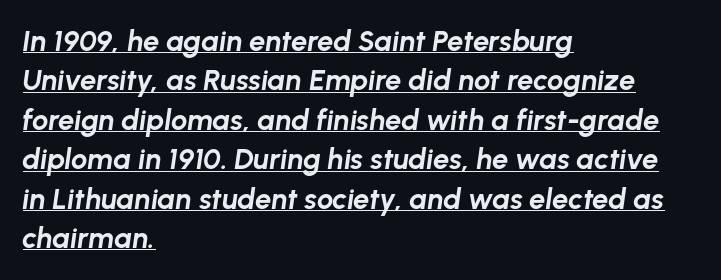
Caption: standard tracking, unaltered. Normally led — the rows are evenly, conventionally spaced. Which margin do the lines hug? The left one — the right edge is uneven. Each glyph is drawn with heavy, bold strokes. Does the lettering tilt? It does — this is italic.
